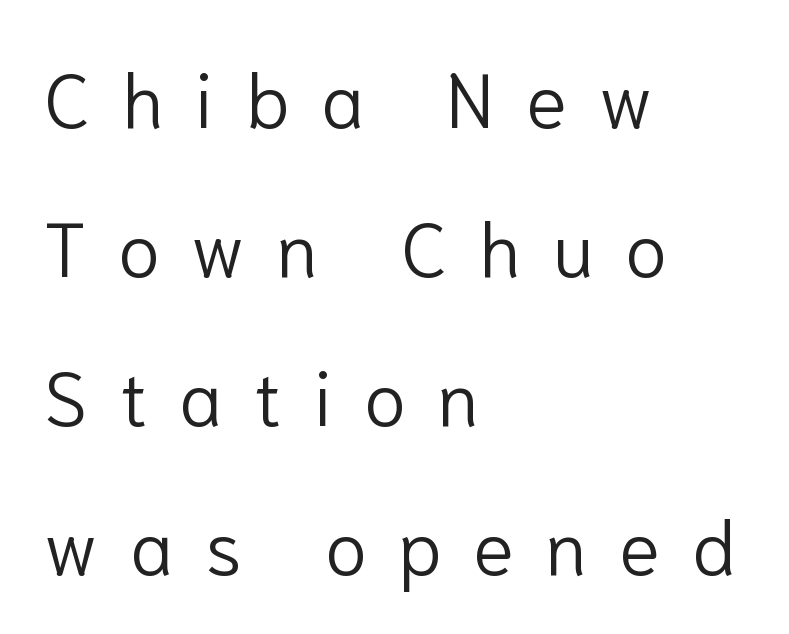
Nope, not italic — everything's standing straight. This sample uses expanded letter spacing, leaving extra air between glyphs. Each new line begins a long way beneath the previous one. This sample is left-justified, so line endings fall wherever the words run out. Looks like regular typesetting: each glyph gets only the width it needs. Nothing heavy about these letters — not bold at all.
